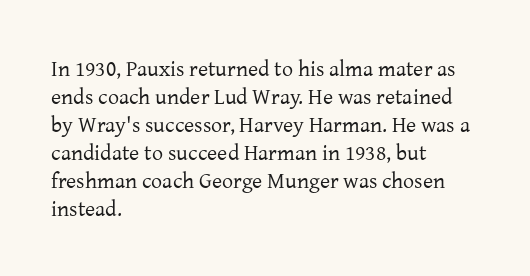
{"italic": "no", "bold": "no", "underline": "no", "align": "left", "line_spacing": "normal", "line_spacing_ratio": 1.27, "letter_spacing": "normal", "letter_spacing_em": 0.0, "glyph_px": 22}
